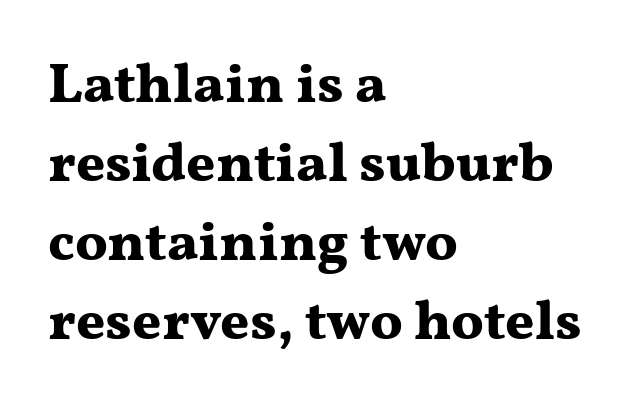
The image shows 56 px bold, wide serif type, upright; set left-aligned, normal line spacing (1.41x), normal letter spacing, not underlined; medium stroke contrast and a medium x-height.
